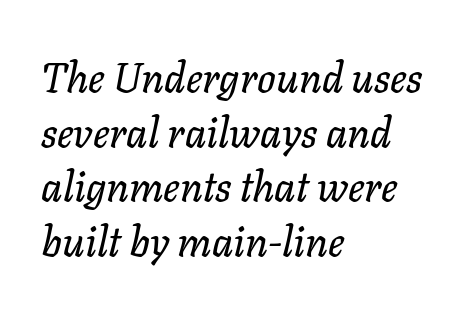
{"italic": "yes", "lean": "right", "slant_degrees": 11, "width": "normal", "stroke_contrast": "low", "x_height": "medium", "monospaced": "no", "underline": "no", "align": "left", "line_spacing": "normal", "line_spacing_ratio": 1.33, "letter_spacing": "normal", "letter_spacing_em": 0.0, "glyph_px": 41}
